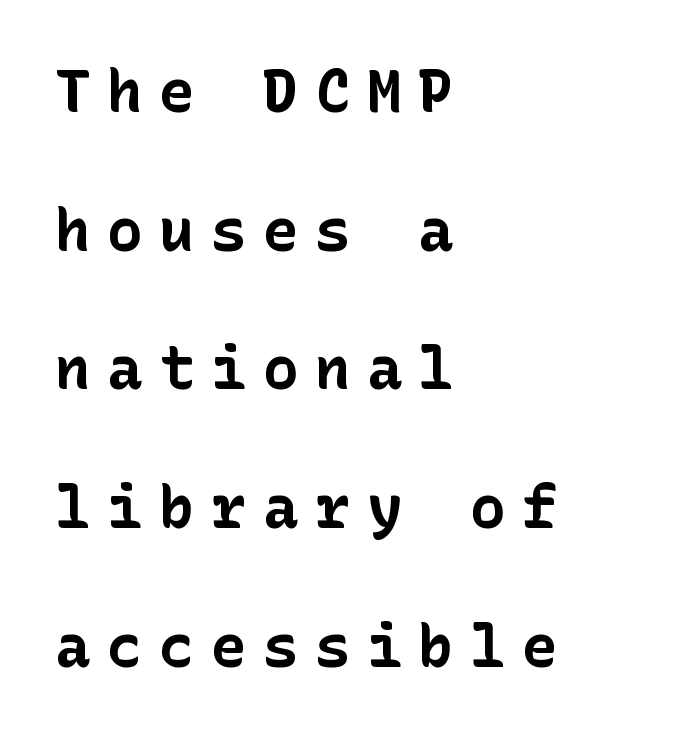
Where is the straight margin? On the left. Style check: upright. Is there much room between lines? Yes — plenty of vertical air separates them. Does the type have serifs? No, each stem ends abruptly. Someone cranked the tracking dial way up on this one. Every letter is thick-stroked: bold, no question.
